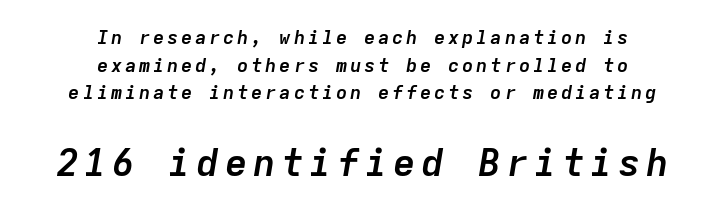
The image shows 38 px semibold type, italic (leaning right), monospaced; set centered, normal line spacing (1.46x), not underlined; the second (bottom) block is 2.0x larger; low stroke contrast and a medium x-height.
